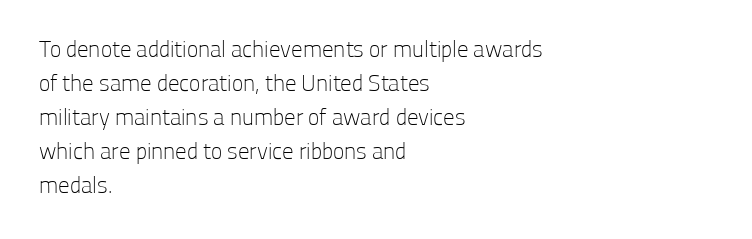
{"italic": "no", "bold": "no", "underline": "no", "align": "left", "line_spacing": "normal", "line_spacing_ratio": 1.48, "letter_spacing": "normal", "letter_spacing_em": 0.0, "glyph_px": 23}
